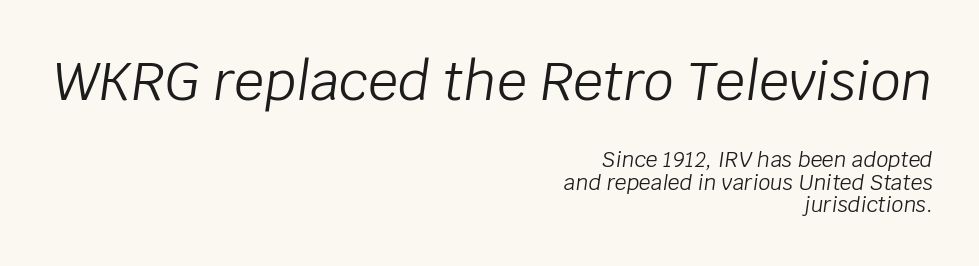
Q: Is the text bold? A: No.
Q: Is the text italic (slanted)? A: Yes, it leans right by about 8 degrees.
Q: Is the text underlined? A: No.
Q: How is the paragraph aligned? A: Right-aligned.
Q: Is the spacing between letters normal or unusually wide? A: Normal.
Q: Is the spacing between lines tight, normal or loose? A: Tight.
Q: Which block of text is set in a larger size, the first (top) or the second (bottom)? A: The first (top) one.
Q: Width (condensed, normal, or wide)? A: Normal.
Q: Stroke contrast? A: Low.
Q: x-height? A: Large.
Q: Monospaced? A: No.
